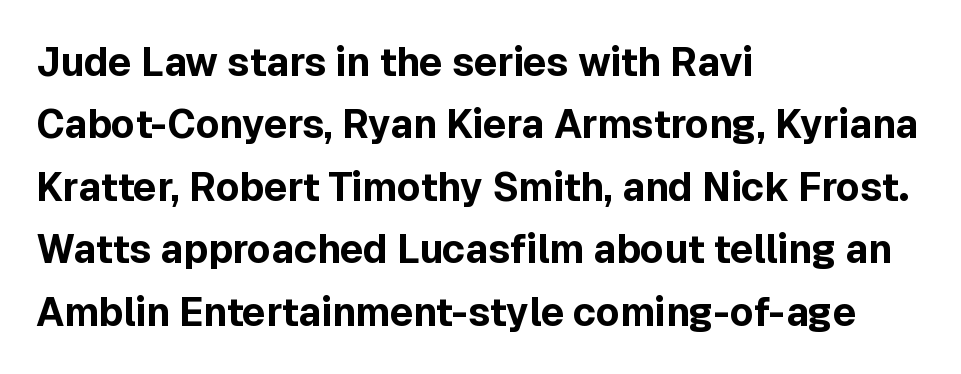
Q: Is the text bold? A: Yes.
Q: Is the text italic (slanted)? A: No, it is upright.
Q: Is the typeface a serif or a sans-serif typeface? A: Sans-serif.
Q: Is the text underlined? A: No.
Q: How is the paragraph aligned? A: Left-aligned.
Q: Is the spacing between letters normal or unusually wide? A: Normal.
Q: Is the spacing between lines tight, normal or loose? A: Normal.
Q: Width (condensed, normal, or wide)? A: Normal.
Q: x-height? A: Medium.
Q: Monospaced? A: No.
